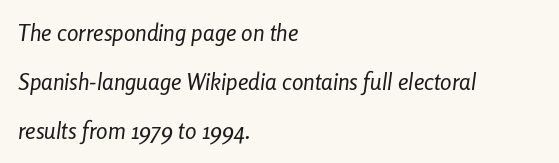
{"italic": "yes", "lean": "right", "slant_degrees": 8, "bold": "no", "underline": "no", "align": "left", "line_spacing": "loose", "line_spacing_ratio": 2.12, "letter_spacing": "normal", "letter_spacing_em": 0.0, "glyph_px": 23}
